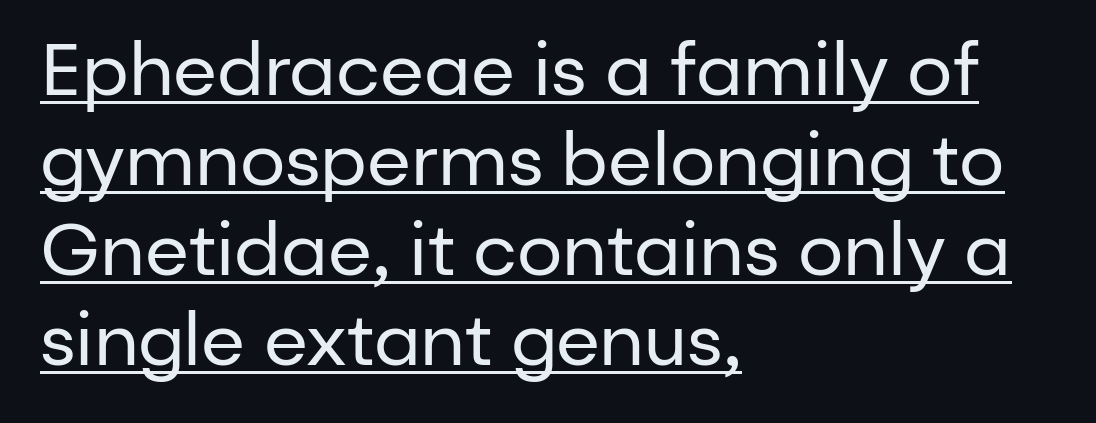
Q: Is the text bold? A: No.
Q: Is the text italic (slanted)? A: No, it is upright.
Q: Is the typeface a serif or a sans-serif typeface? A: Sans-serif.
Q: Is the text underlined? A: Yes.
Q: How is the paragraph aligned? A: Left-aligned.
Q: Is the spacing between letters normal or unusually wide? A: Normal.
Q: Is the spacing between lines tight, normal or loose? A: Normal.
Q: Width (condensed, normal, or wide)? A: Normal.
Q: Stroke contrast? A: Low.
Q: x-height? A: Medium.
Q: Monospaced? A: No.
